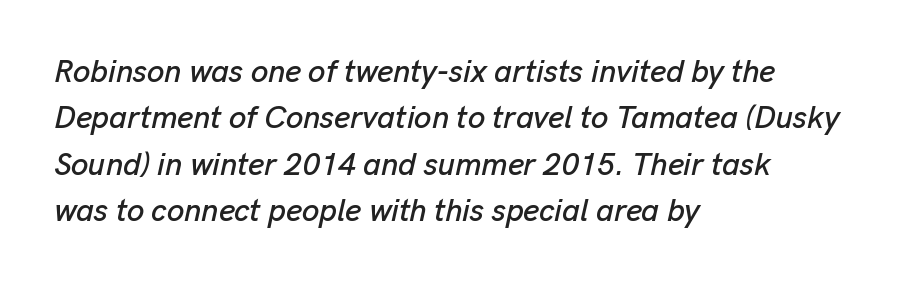
The image shows 31 px text type, italic (leaning right); set left-aligned, normal line spacing (1.5x), normal letter spacing, not underlined; low stroke contrast and a medium x-height.
